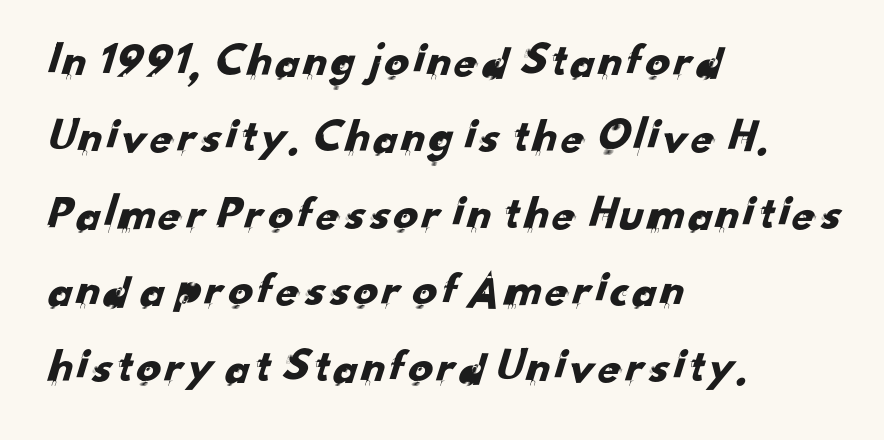
Q: Is the typeface a serif or a sans-serif typeface? A: Sans-serif.
Q: Is the text underlined? A: No.
Q: How is the paragraph aligned? A: Left-aligned.
Q: Is the spacing between letters normal or unusually wide? A: Normal.
Q: Is the spacing between lines tight, normal or loose? A: Normal.
Q: Width (condensed, normal, or wide)? A: Normal.
Q: Stroke contrast? A: Low.
Q: x-height? A: Small.
Q: Monospaced? A: No.
